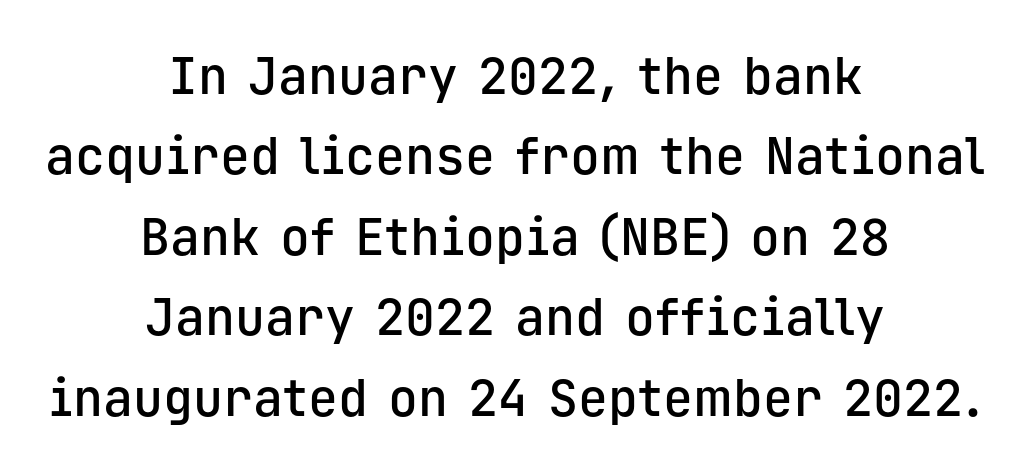
The image shows 50 px semibold sans-serif type, upright, monospaced; set centered, normal line spacing (1.61x), normal letter spacing, not underlined; low stroke contrast and a medium x-height.
